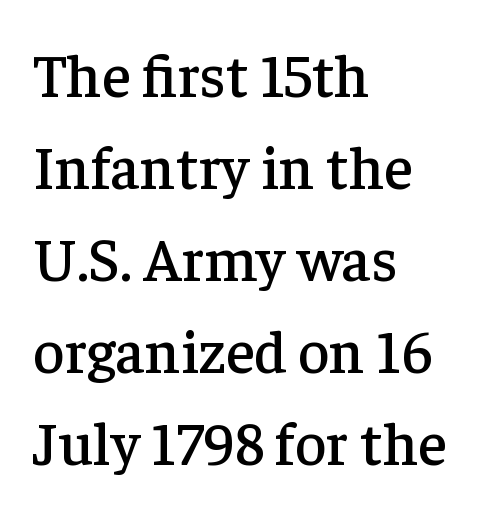
Q: Is the text italic (slanted)? A: No, it is upright.
Q: Is the typeface a serif or a sans-serif typeface? A: Serif.
Q: Is the text underlined? A: No.
Q: How is the paragraph aligned? A: Left-aligned.
Q: Is the spacing between letters normal or unusually wide? A: Normal.
Q: Is the spacing between lines tight, normal or loose? A: Normal.
Q: Width (condensed, normal, or wide)? A: Normal.
Q: Stroke contrast? A: Low.
Q: x-height? A: Medium.
Q: Monospaced? A: No.
